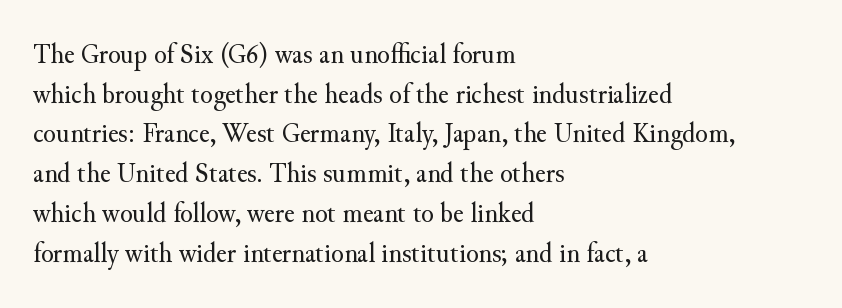
{"serif": "yes", "italic": "no", "bold": "no", "weight": "regular", "width": "normal", "stroke_contrast": "medium", "x_height": "small", "monospaced": "no", "underline": "no", "align": "left", "line_spacing": "normal", "line_spacing_ratio": 1.37, "letter_spacing": "normal", "letter_spacing_em": 0.0, "glyph_px": 29}
